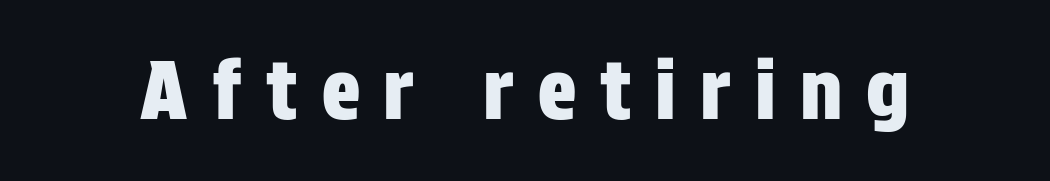
Q: Is the text italic (slanted)? A: No, it is upright.
Q: Is the typeface a serif or a sans-serif typeface? A: Sans-serif.
Q: Is the text underlined? A: No.
Q: Is the spacing between letters normal or unusually wide? A: Unusually wide.
Q: Width (condensed, normal, or wide)? A: Condensed.
Q: Stroke contrast? A: Low.
Q: x-height? A: Large.
Q: Monospaced? A: No.
